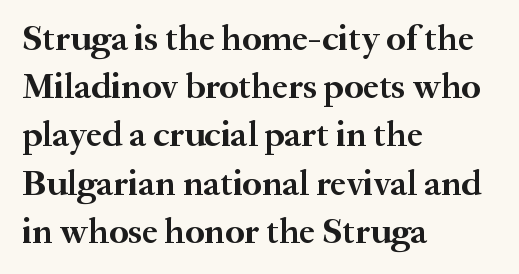
Q: Is the text bold? A: Yes.
Q: Is the text italic (slanted)? A: No, it is upright.
Q: Is the typeface a serif or a sans-serif typeface? A: Serif.
Q: Is the text underlined? A: No.
Q: How is the paragraph aligned? A: Left-aligned.
Q: Is the spacing between letters normal or unusually wide? A: Normal.
Q: Is the spacing between lines tight, normal or loose? A: Normal.
Q: Width (condensed, normal, or wide)? A: Normal.
Q: Stroke contrast? A: Medium.
Q: x-height? A: Small.
Q: Monospaced? A: No.
